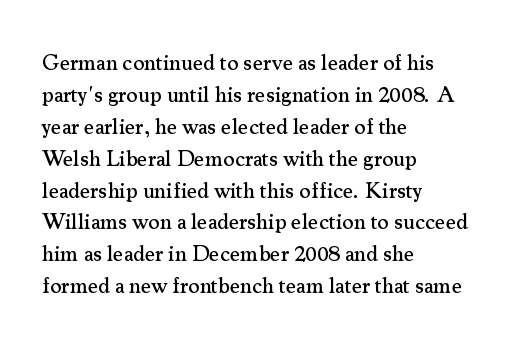
Q: Is the text italic (slanted)? A: No, it is upright.
Q: Is the text underlined? A: No.
Q: How is the paragraph aligned? A: Left-aligned.
Q: Is the spacing between letters normal or unusually wide? A: Normal.
Q: Is the spacing between lines tight, normal or loose? A: Normal.
